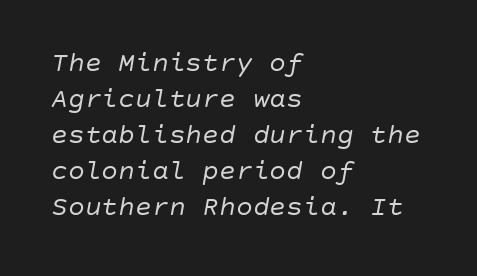
Does the copy run flush right? No — it runs flush left. The horizontal fit of the characters is conventional and even. The typesetting does not lean heavy: it is not bold. The glyphs are unaccompanied by any horizontal stroke below them. Evenly set lines give the paragraph a standard silhouette. Notice how the stems are inclined rather than vertical — that's the hallmark of italics.
